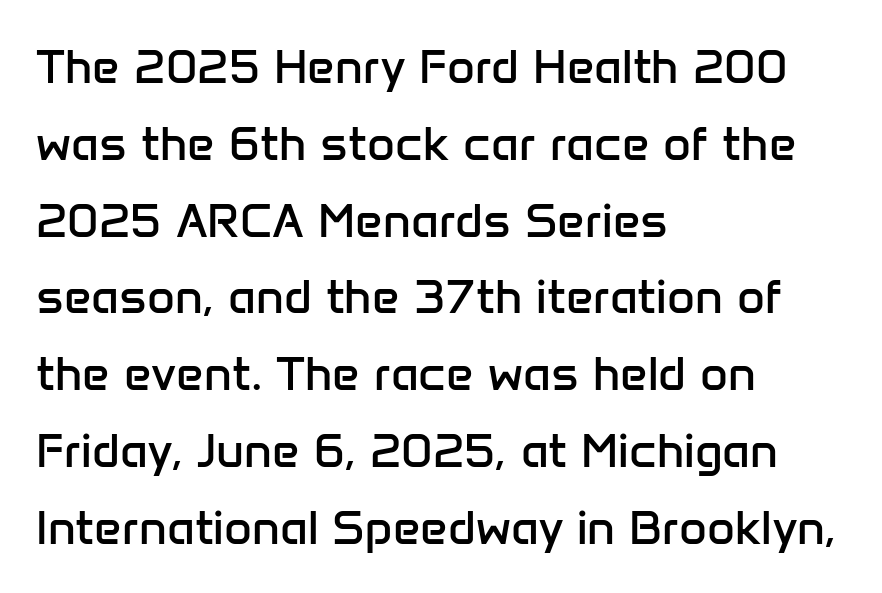
The image shows 48 px regular-weight sans-serif type, upright; set left-aligned, normal line spacing (1.6x), normal letter spacing, not underlined; low stroke contrast and a medium x-height.
